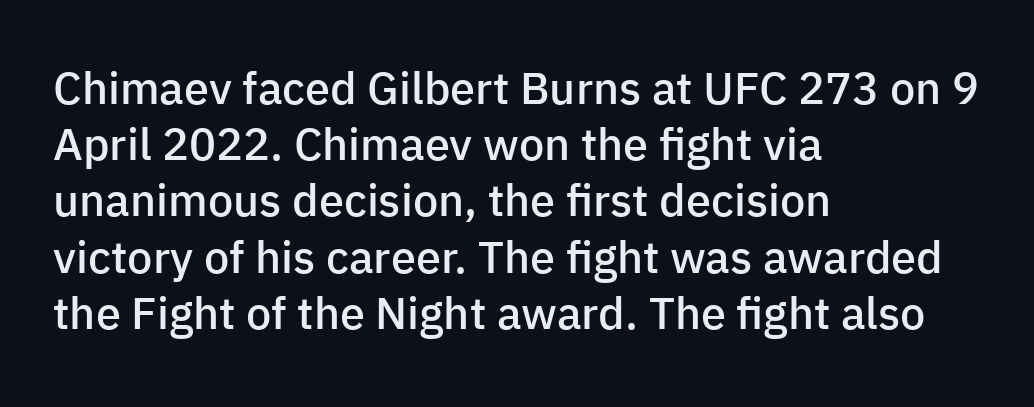
Q: Is the text bold? A: Semi-bold.
Q: Is the text italic (slanted)? A: No, it is upright.
Q: Is the typeface a serif or a sans-serif typeface? A: Sans-serif.
Q: Is the text underlined? A: No.
Q: How is the paragraph aligned? A: Left-aligned.
Q: Is the spacing between letters normal or unusually wide? A: Normal.
Q: Is the spacing between lines tight, normal or loose? A: Normal.
Q: Width (condensed, normal, or wide)? A: Normal.
Q: Stroke contrast? A: Low.
Q: x-height? A: Medium.
Q: Monospaced? A: No.
